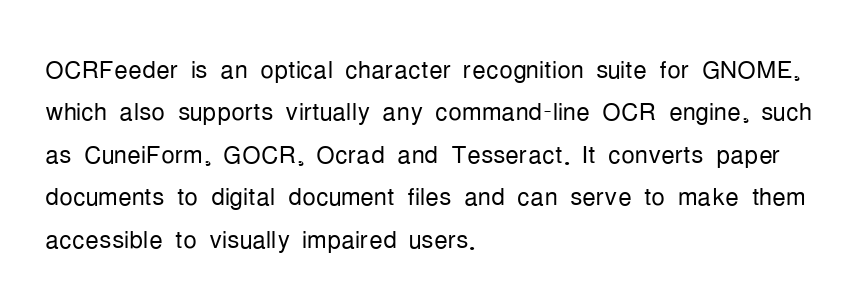
{"serif": "no", "italic": "no", "bold": "no", "weight": "light", "width": "condensed", "stroke_contrast": "low", "x_height": "medium", "monospaced": "no", "underline": "no", "align": "left", "line_spacing": "normal", "line_spacing_ratio": 1.25, "letter_spacing": "normal", "letter_spacing_em": 0.0, "glyph_px": 34}
